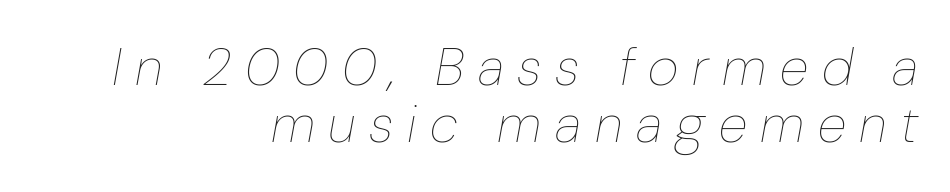
The image shows 53 px thin type, italic (leaning right); set right-aligned, tight line spacing (1.08x), unusually wide letter spacing (+0.26 em), not underlined; low stroke contrast and a medium x-height.
